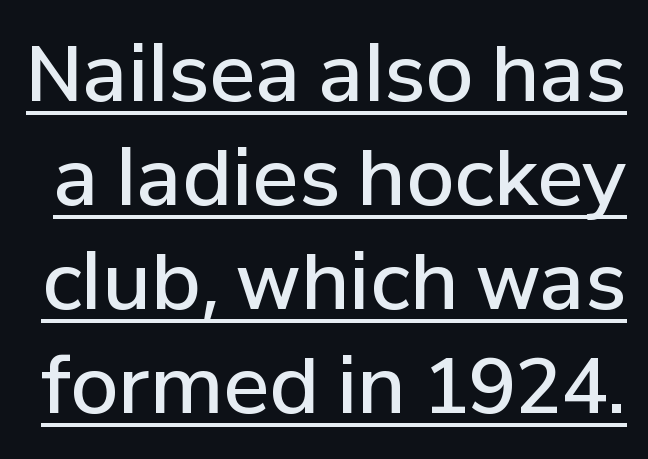
Q: Is the text bold? A: Semi-bold.
Q: Is the text italic (slanted)? A: No, it is upright.
Q: Is the typeface a serif or a sans-serif typeface? A: Sans-serif.
Q: Is the text underlined? A: Yes.
Q: Is the spacing between letters normal or unusually wide? A: Normal.
Q: Is the spacing between lines tight, normal or loose? A: Normal.
Q: Width (condensed, normal, or wide)? A: Normal.
Q: Stroke contrast? A: Low.
Q: x-height? A: Medium.
Q: Monospaced? A: No.
